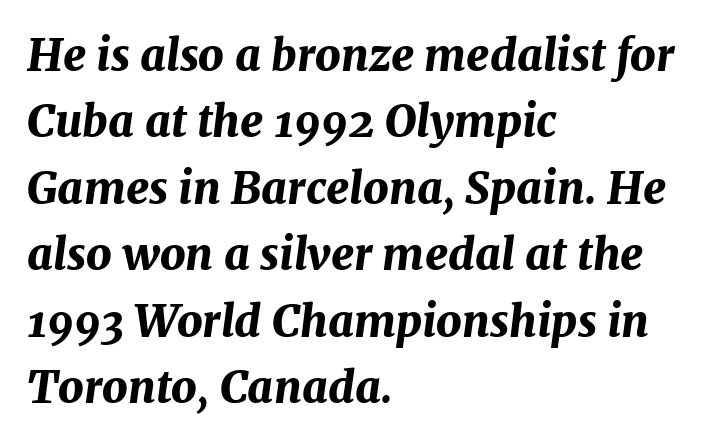
Q: Is the text bold? A: Yes.
Q: Is the text italic (slanted)? A: Yes, it leans right by about 7 degrees.
Q: Is the text underlined? A: No.
Q: How is the paragraph aligned? A: Left-aligned.
Q: Is the spacing between letters normal or unusually wide? A: Normal.
Q: Is the spacing between lines tight, normal or loose? A: Normal.
Q: Width (condensed, normal, or wide)? A: Normal.
Q: Stroke contrast? A: Medium.
Q: x-height? A: Medium.
Q: Monospaced? A: No.
